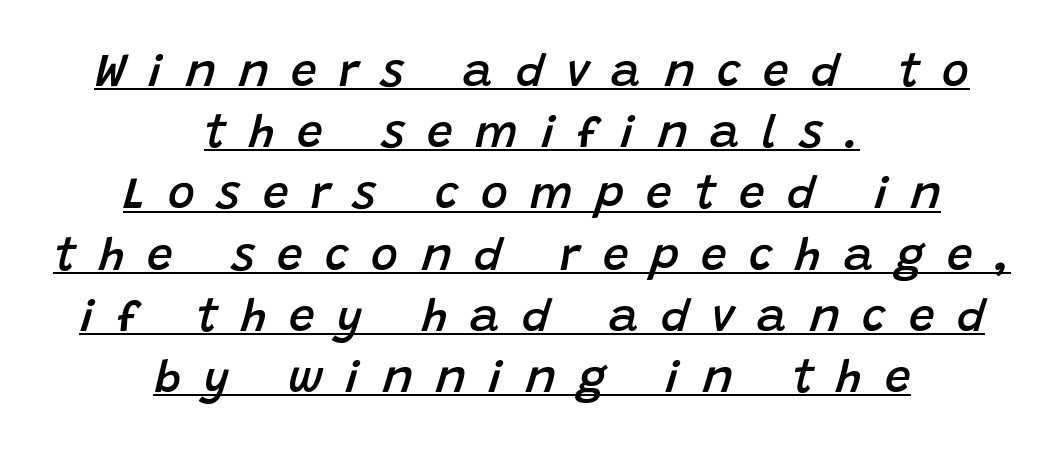
Q: Is the text bold? A: Semi-bold.
Q: Is the text italic (slanted)? A: Yes, it leans right by about 15 degrees.
Q: Is the text underlined? A: Yes.
Q: How is the paragraph aligned? A: Centered.
Q: Is the spacing between letters normal or unusually wide? A: Unusually wide.
Q: Is the spacing between lines tight, normal or loose? A: Normal.
Q: Width (condensed, normal, or wide)? A: Normal.
Q: Stroke contrast? A: Low.
Q: x-height? A: Large.
Q: Monospaced? A: No.
